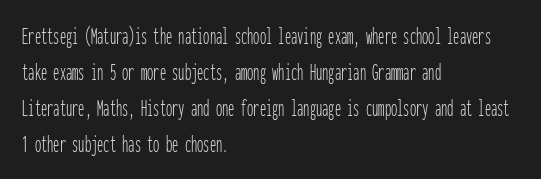
{"italic": "no", "bold": "no", "underline": "no", "align": "left", "line_spacing": "normal", "line_spacing_ratio": 1.44, "letter_spacing": "normal", "letter_spacing_em": 0.0, "glyph_px": 25}
